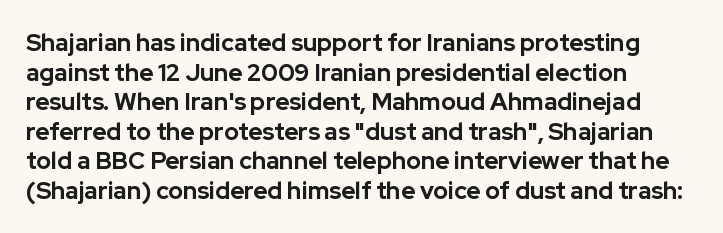
Q: Is the text bold? A: Yes.
Q: Is the text italic (slanted)? A: No, it is upright.
Q: Is the text underlined? A: No.
Q: How is the paragraph aligned? A: Left-aligned.
Q: Is the spacing between letters normal or unusually wide? A: Normal.
